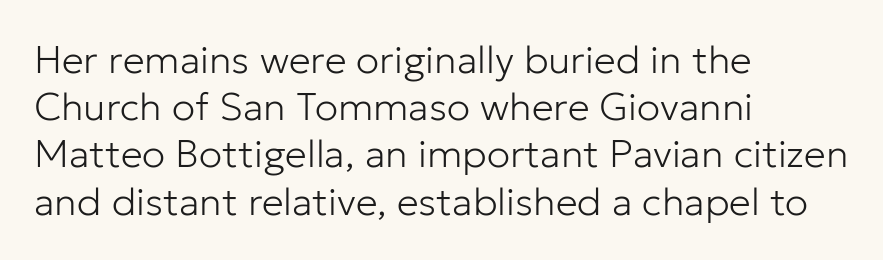
The image shows 39 px light sans-serif type, upright; set left-aligned, line spacing 1.21x, normal letter spacing, not underlined; low stroke contrast and a medium x-height.
